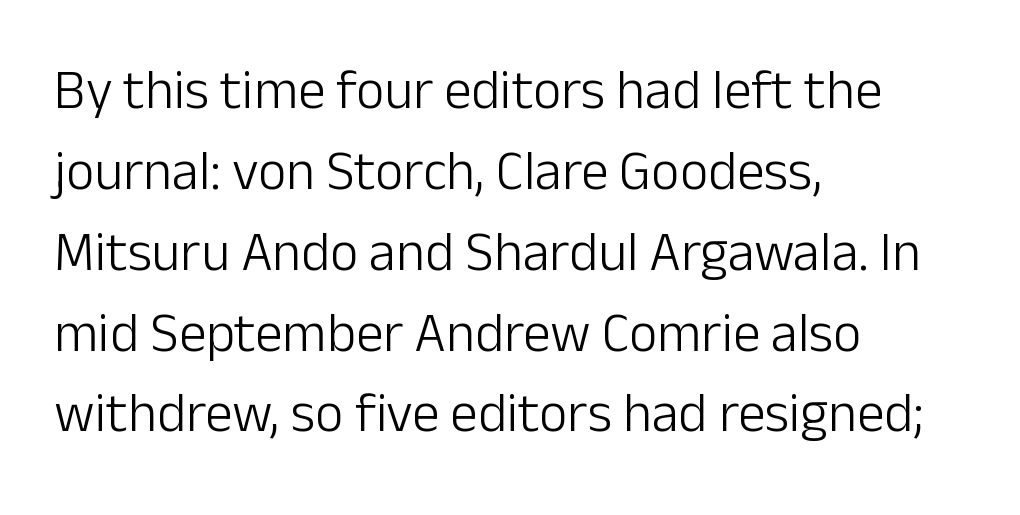
{"serif": "no", "italic": "no", "bold": "no", "weight": "light", "width": "normal", "stroke_contrast": "low", "x_height": "medium", "monospaced": "no", "underline": "no", "align": "left", "line_spacing": "normal", "line_spacing_ratio": 1.47, "letter_spacing": "normal", "letter_spacing_em": 0.0, "glyph_px": 55}
